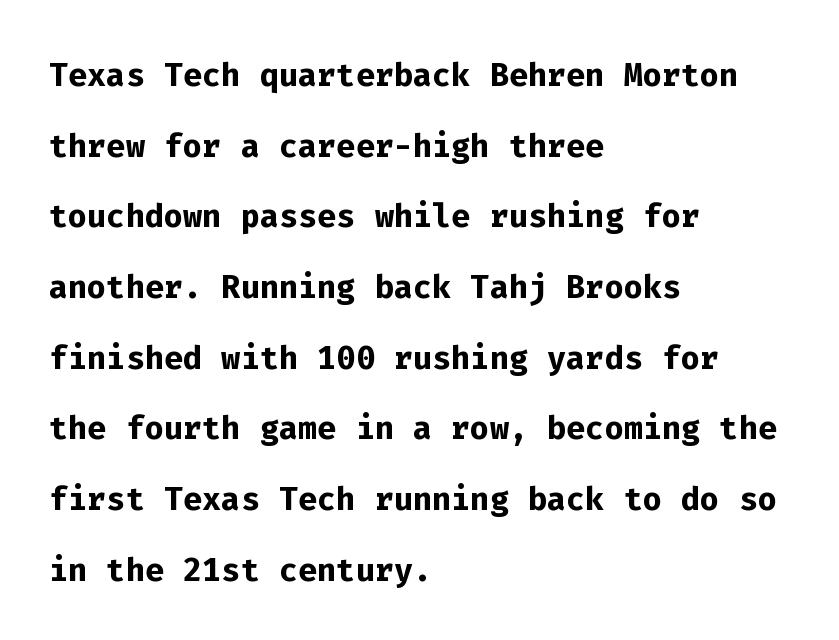
{"serif": "no", "italic": "no", "bold": "yes", "weight": "semibold", "width": "normal", "stroke_contrast": "low", "x_height": "medium", "monospaced": "yes", "underline": "no", "align": "left", "line_spacing": "normal", "line_spacing_ratio": 1.57, "letter_spacing": "normal", "letter_spacing_em": 0.0, "glyph_px": 45}
